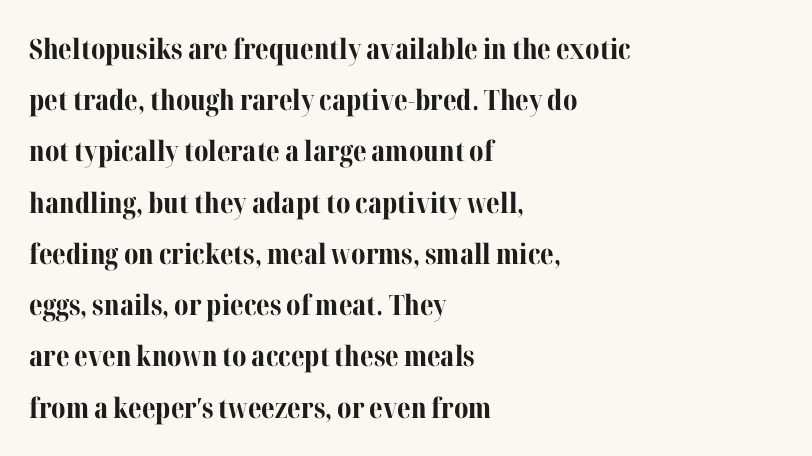
The image shows 28 px bold serif type, upright; set left-aligned, line spacing 1.83x, normal letter spacing, not underlined; medium stroke contrast and a medium x-height.
